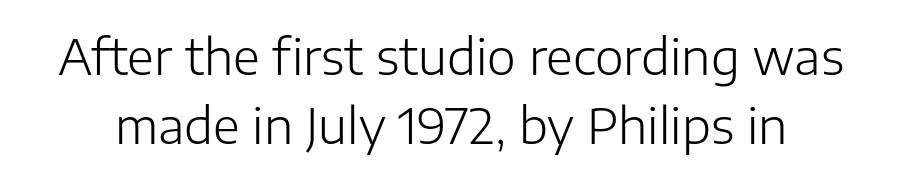
Q: Is the text bold? A: No.
Q: Is the text italic (slanted)? A: No, it is upright.
Q: Is the typeface a serif or a sans-serif typeface? A: Sans-serif.
Q: Is the text underlined? A: No.
Q: Is the spacing between letters normal or unusually wide? A: Normal.
Q: Is the spacing between lines tight, normal or loose? A: Normal.
Q: Width (condensed, normal, or wide)? A: Normal.
Q: Stroke contrast? A: Low.
Q: x-height? A: Medium.
Q: Monospaced? A: No.
